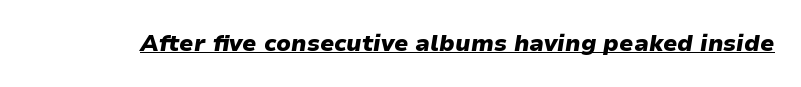
The image shows 23 px bold type, italic (leaning right); set normal letter spacing, underlined.
